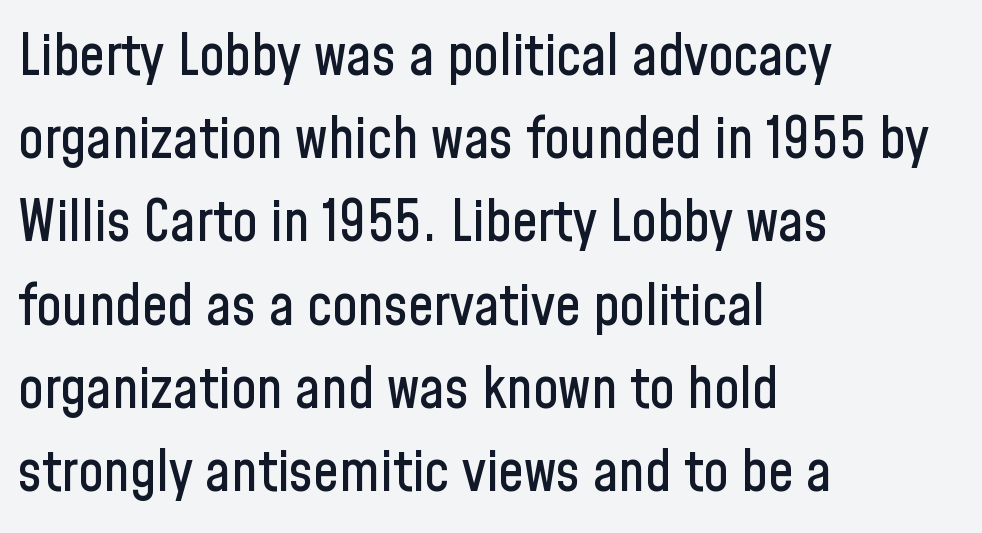
Standard letterfit; no display-style spreading of the glyphs. Grotesque or geometric, the face here clearly has no serifs. Plain, unruled lines of type. Notice how descenders clear the ascenders below comfortably — that's standard leading.
